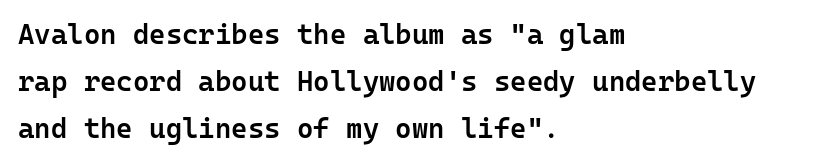
Its strokes are somewhat broadened, the hallmark of semibold type. The vertical gap from one line to the next is medium. The typesetter chose a ragged-right arrangement here. Each letter, wide or thin by design, is forced into the same width here. Nothing unusual about the tracking: characters are spaced as the font intends.
